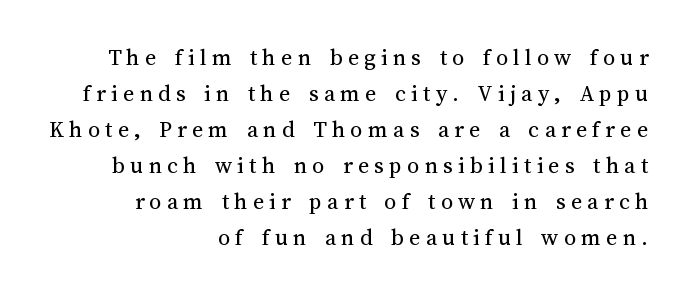
The image shows 24 px text type, upright; set right-aligned, normal line spacing (1.5x), unusually wide letter spacing (+0.22 em), not underlined.
